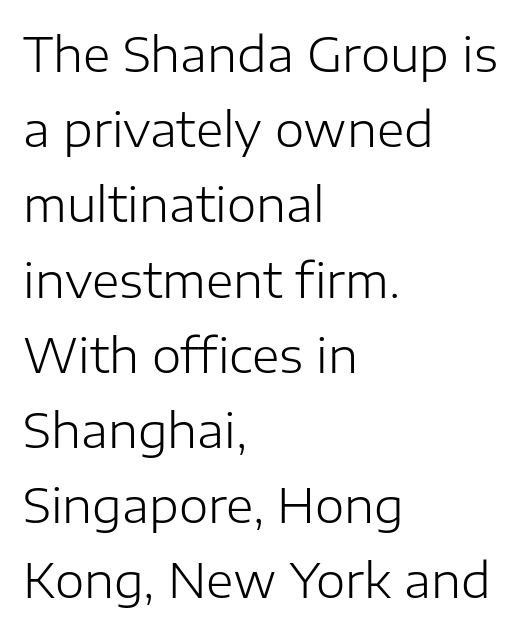
The image shows 47 px light sans-serif type, upright; set left-aligned, normal line spacing (1.6x), normal letter spacing, not underlined; low stroke contrast and a medium x-height.
